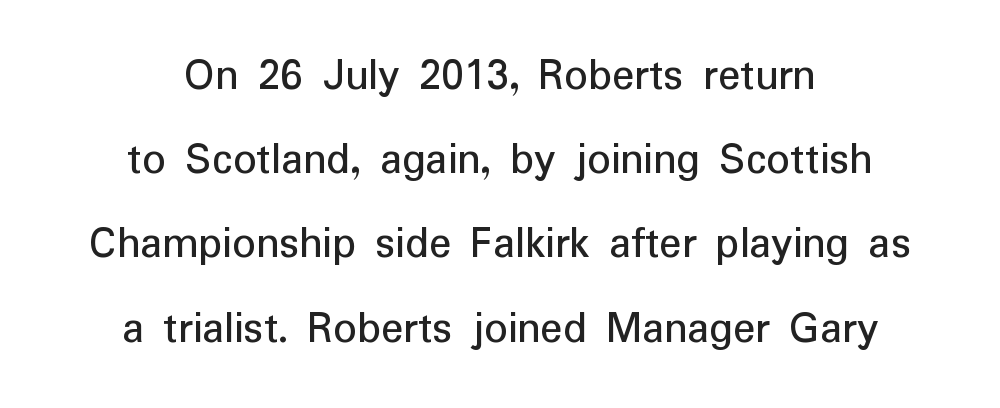
Font category for this specimen: sans-serif. The letters advance in unequal steps, a hallmark of proportional type. This sample uses an upright cut, with every glyph sitting square on the baseline. The compositor balanced each line on the midline.
